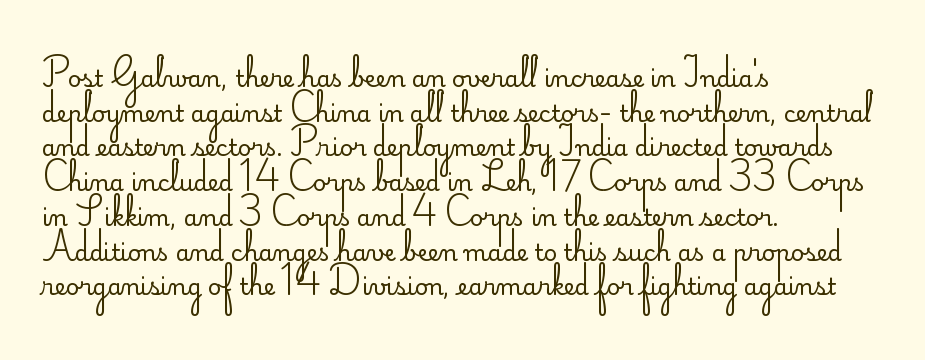
Q: Is the text bold? A: No.
Q: Is the text italic (slanted)? A: No, it is upright.
Q: Is the text underlined? A: No.
Q: How is the paragraph aligned? A: Left-aligned.
Q: Is the spacing between letters normal or unusually wide? A: Normal.
Q: Is the spacing between lines tight, normal or loose? A: Normal.
